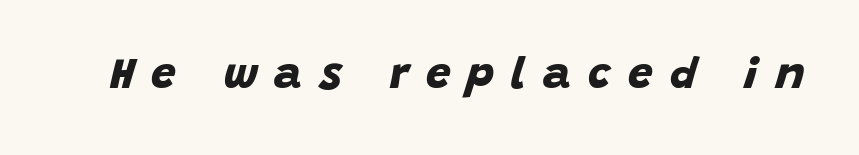
{"serif": "no", "bold": "yes", "weight": "bold", "width": "normal", "stroke_contrast": "low", "x_height": "large", "monospaced": "no", "underline": "no", "letter_spacing": "wide", "letter_spacing_em": 0.39, "glyph_px": 44}
